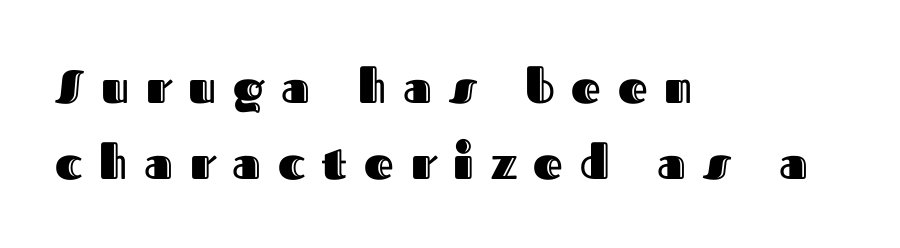
What's the leading like? Ordinary, nothing unusual. The passage is arranged the way most books set body copy — flush left. Letter spacing: wide. Posture: upright roman. A typesetter would call this proportional, since set widths differ per character.
